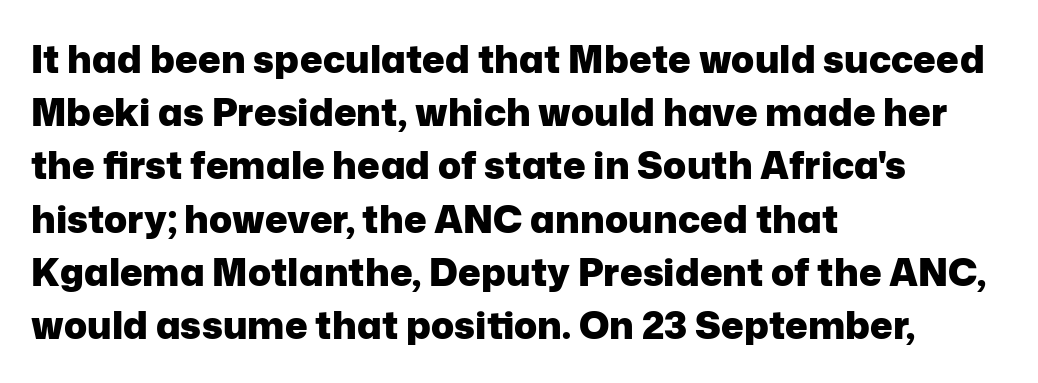
{"serif": "no", "italic": "no", "bold": "yes", "weight": "heavy", "width": "normal", "stroke_contrast": "low", "x_height": "medium", "monospaced": "no", "underline": "no", "align": "left", "line_spacing": "normal", "line_spacing_ratio": 1.4, "letter_spacing": "normal", "letter_spacing_em": 0.0, "glyph_px": 38}
